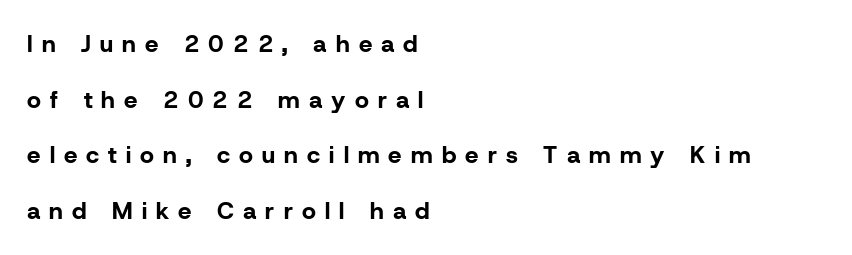
{"italic": "no", "bold": "yes", "underline": "no", "align": "left", "line_spacing": "loose", "line_spacing_ratio": 2.32, "letter_spacing": "wide", "letter_spacing_em": 0.38, "glyph_px": 24}
